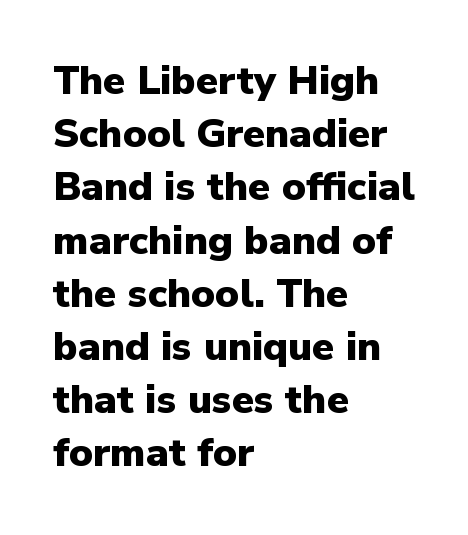
{"serif": "no", "italic": "no", "bold": "yes", "weight": "heavy", "width": "normal", "stroke_contrast": "low", "x_height": "medium", "monospaced": "no", "underline": "no", "align": "left", "line_spacing": "normal", "line_spacing_ratio": 1.33, "letter_spacing": "normal", "letter_spacing_em": 0.0, "glyph_px": 40}
